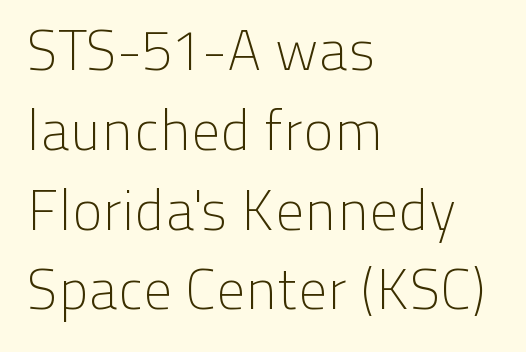
{"serif": "no", "italic": "no", "bold": "no", "weight": "light", "width": "normal", "stroke_contrast": "low", "x_height": "medium", "monospaced": "no", "underline": "no", "align": "left", "line_spacing": "normal", "line_spacing_ratio": 1.4, "letter_spacing": "normal", "letter_spacing_em": 0.0, "glyph_px": 57}
